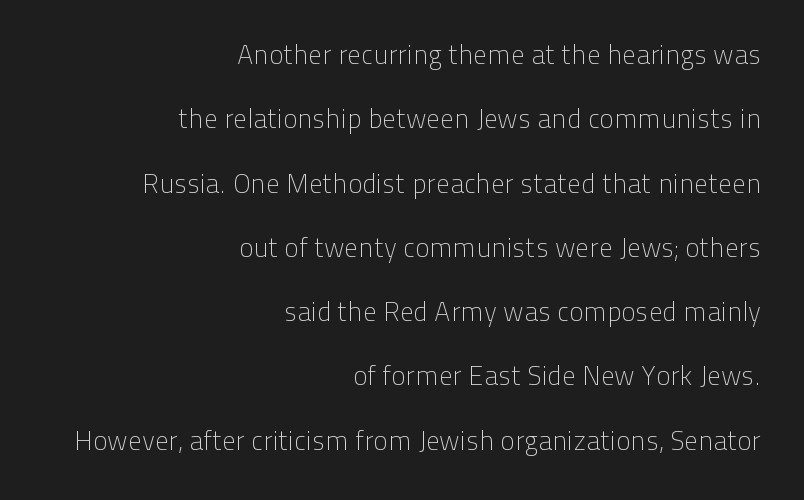
These lines stand farther apart than default settings would place them. Standard letterfit; no display-style spreading of the glyphs. This reads as an unemphasized weight, regular at the heaviest. The rag falls on the left side of this text block.
